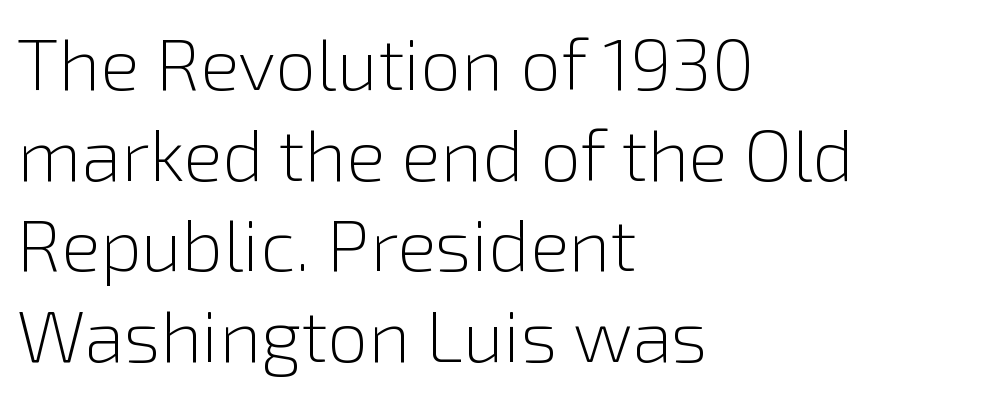
The image shows 73 px light sans-serif type, upright; set left-aligned, line spacing 1.24x, normal letter spacing, not underlined; low stroke contrast and a medium x-height.
